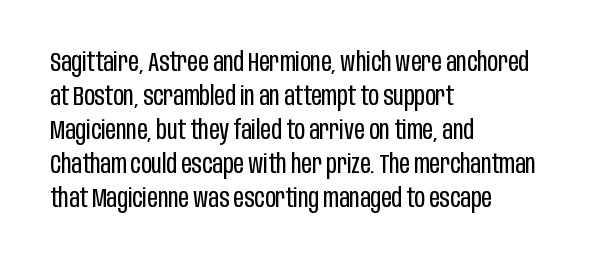
{"italic": "no", "bold": "no", "underline": "no", "align": "left", "line_spacing": "normal", "line_spacing_ratio": 1.31, "letter_spacing": "normal", "letter_spacing_em": 0.0, "glyph_px": 26}
